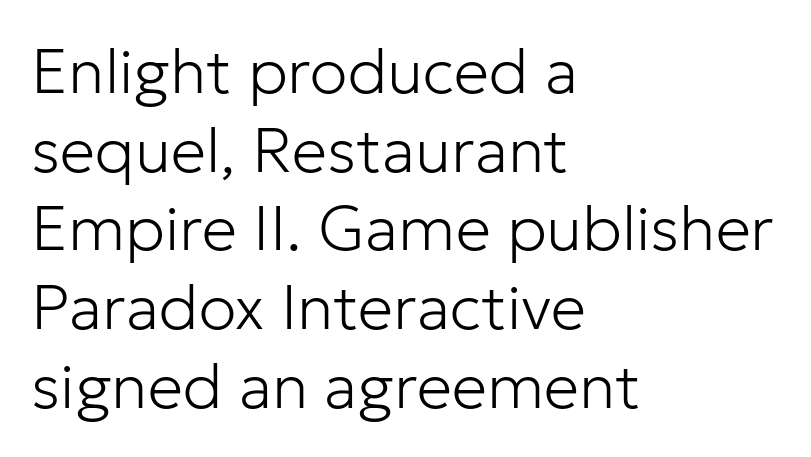
Caption: multi-line text, flush left, ragged right. Vertical spacing — default. Each letter's strokes conclude bluntly, with no projecting serifs. Designer's note — italics off, roman on. These glyphs show unthickened strokes, regular width or finer.
